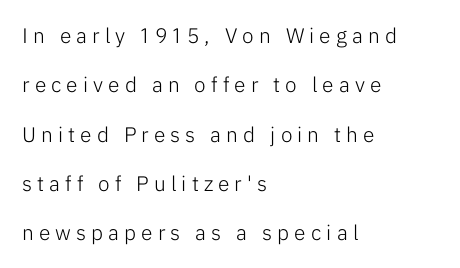
{"italic": "no", "bold": "no", "underline": "no", "align": "left", "line_spacing": "loose", "line_spacing_ratio": 2.35, "letter_spacing": "wide", "letter_spacing_em": 0.24, "glyph_px": 21}
